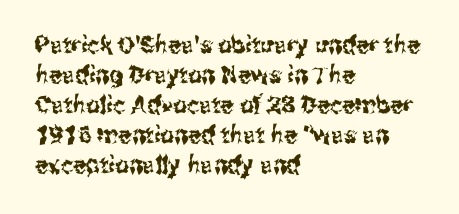
{"italic": "no", "underline": "no", "align": "left", "line_spacing": "normal", "line_spacing_ratio": 1.25, "letter_spacing": "normal", "letter_spacing_em": 0.0, "glyph_px": 24}
